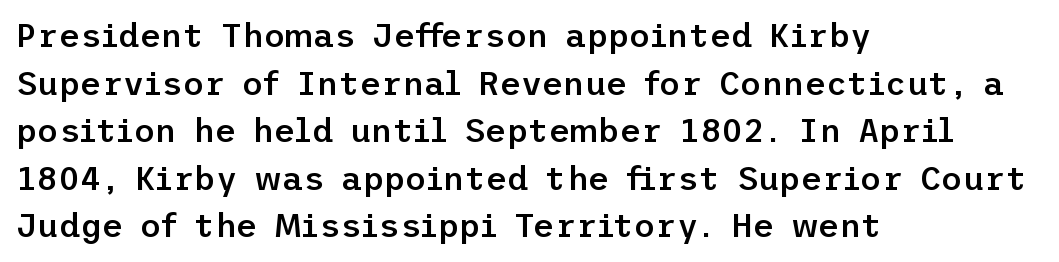
The image shows 33 px semibold sans-serif type, upright; set left-aligned, normal line spacing (1.44x), normal letter spacing, not underlined; low stroke contrast and a medium x-height.
